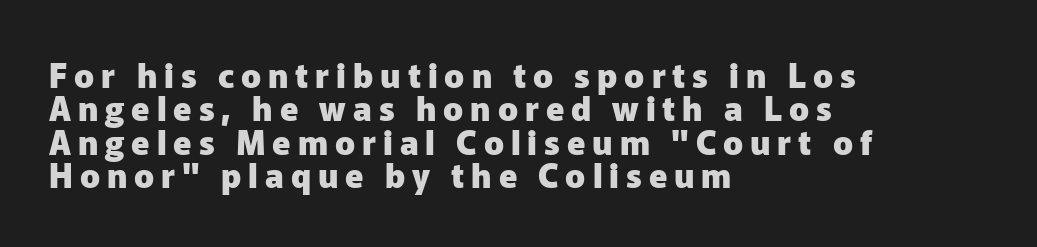
Q: Is the text bold? A: Yes.
Q: Is the text italic (slanted)? A: No, it is upright.
Q: Is the typeface a serif or a sans-serif typeface? A: Sans-serif.
Q: Is the text underlined? A: No.
Q: How is the paragraph aligned? A: Left-aligned.
Q: Is the spacing between letters normal or unusually wide? A: Unusually wide.
Q: Is the spacing between lines tight, normal or loose? A: Tight.
Q: Width (condensed, normal, or wide)? A: Normal.
Q: Stroke contrast? A: Low.
Q: x-height? A: Medium.
Q: Monospaced? A: No.
